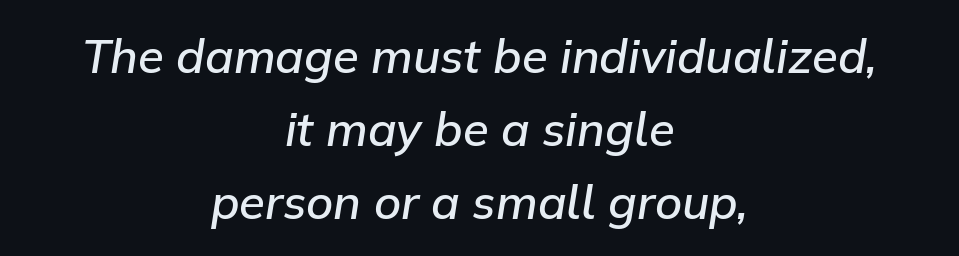
The image shows 47 px semibold type, italic (leaning right); set centered, normal line spacing (1.55x), normal letter spacing, not underlined; low stroke contrast and a medium x-height.
